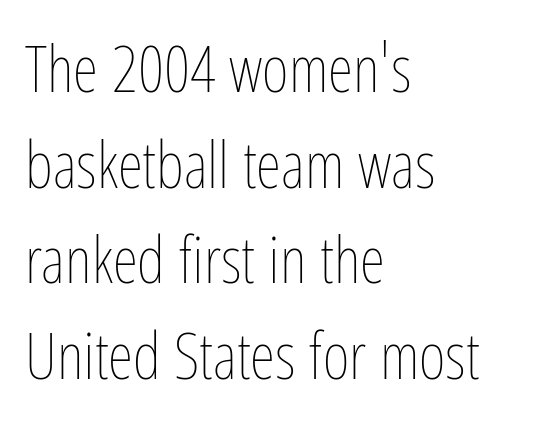
The image shows 65 px thin, condensed type, upright; set left-aligned, normal line spacing (1.47x), normal letter spacing, not underlined; low stroke contrast and a medium x-height.
